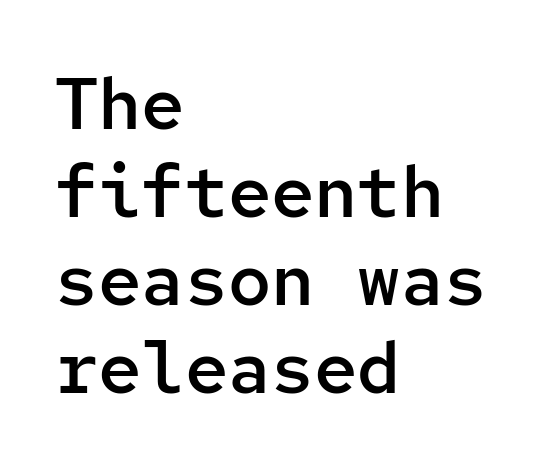
The image shows 72 px semibold sans-serif type, upright, monospaced; set left-aligned, line spacing 1.22x, normal letter spacing, not underlined; low stroke contrast and a medium x-height.
